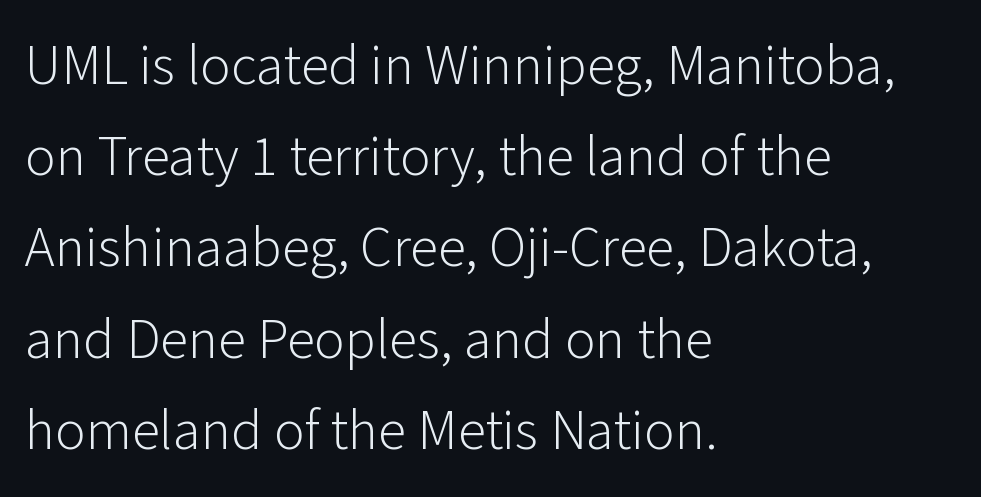
The image shows 57 px light sans-serif type, upright; set left-aligned, normal line spacing (1.6x), normal letter spacing, not underlined; low stroke contrast and a medium x-height.
